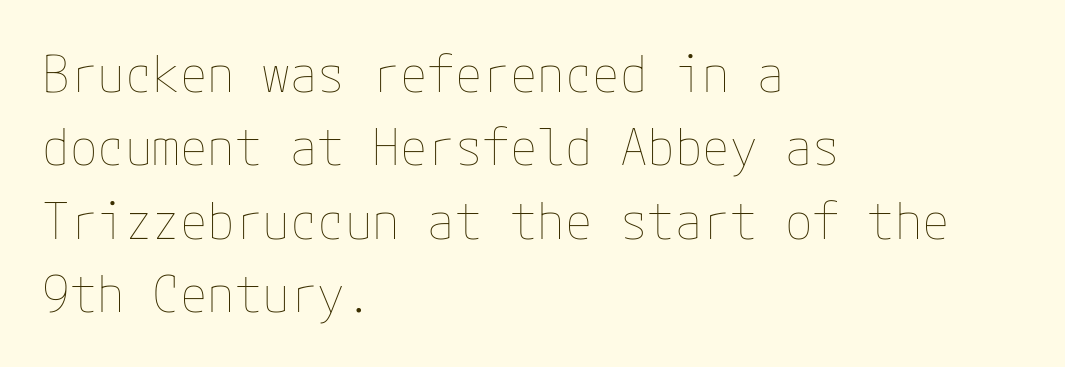
Has an underline been added? It has not. A typesetter would call this zero additional tracking. Horizontal bands of white between lines are of average thickness. Italic: no, the glyphs are upright roman. Horizontal alignment here is leftward, the default for most running prose. Each stroke keeps to a modest, everyday thickness or less.
